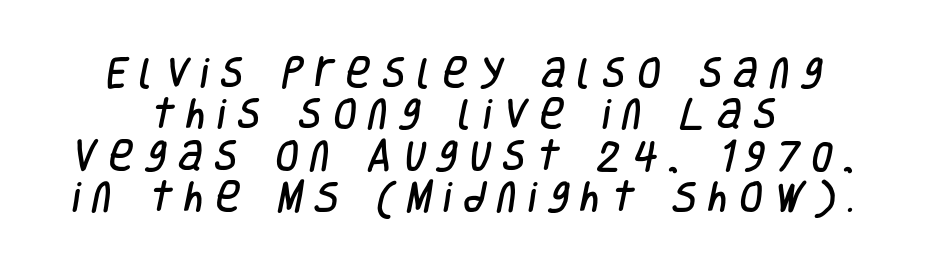
Anything drawn beneath the words? Only blank space. Caption: expanded tracking, letters set apart. Typographically, this falls in the sans-serif category. These lines are rendered in a variable-pitch font.
